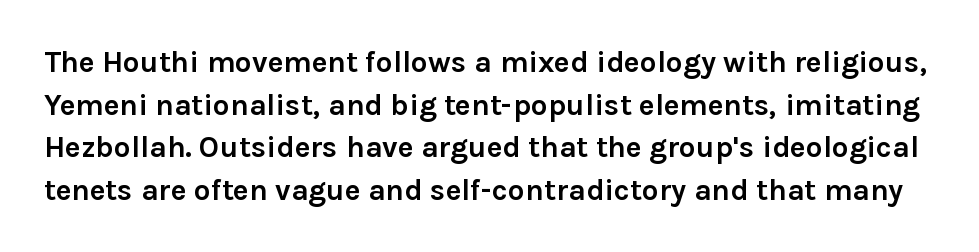
The image shows 30 px semibold sans-serif type, upright; set normal line spacing (1.42x), normal letter spacing, not underlined; a medium x-height.
